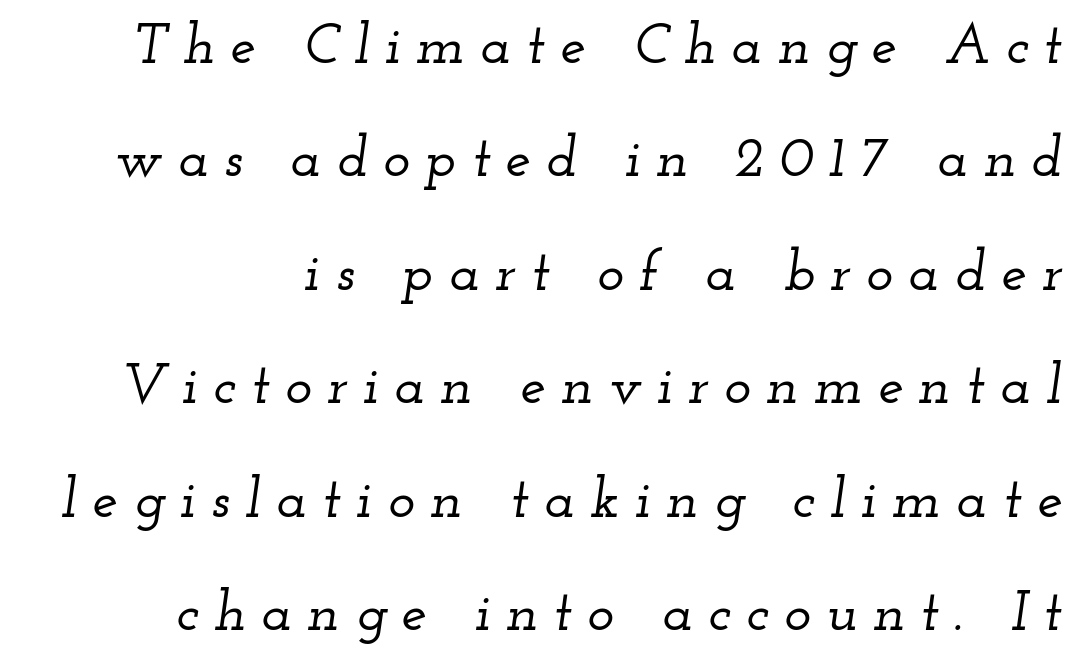
This is oblique type, the kind used for emphasis or titles. Substantial extra tracking has been applied to these lines. The specimen omits any rule beneath the text block's lines. Character widths vary here, with narrow letters taking less room than wide ones. The leading is generous, giving the passage an open texture. Old-style or modern, the face here clearly has serifs.
